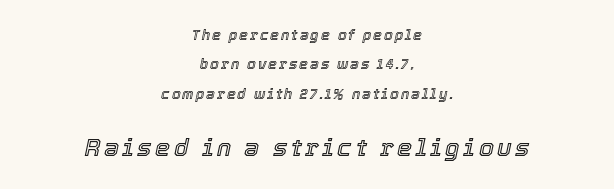
The image shows 24 px text type, italic (leaning right); set centered, loose line spacing (2.1x), not underlined; the second (bottom) block is 1.71x larger.
